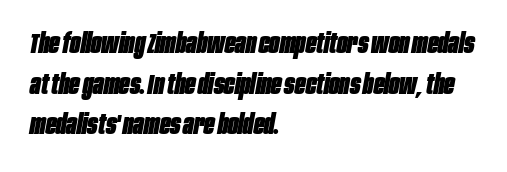
The image shows 28 px heavy, condensed type, italic (leaning right); set left-aligned, normal line spacing (1.45x), normal letter spacing, not underlined; low stroke contrast and a large x-height.
